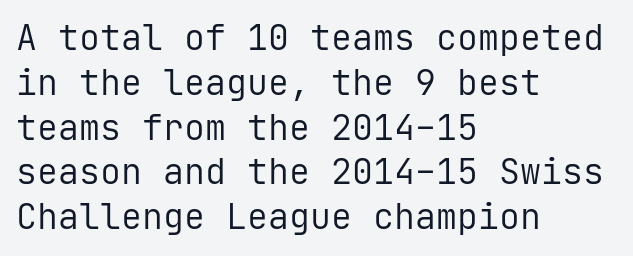
Q: Is the text bold? A: No.
Q: Is the text italic (slanted)? A: No, it is upright.
Q: Is the typeface a serif or a sans-serif typeface? A: Sans-serif.
Q: Is the text underlined? A: No.
Q: How is the paragraph aligned? A: Left-aligned.
Q: Is the spacing between letters normal or unusually wide? A: Normal.
Q: Is the spacing between lines tight, normal or loose? A: Normal.
Q: Width (condensed, normal, or wide)? A: Normal.
Q: Stroke contrast? A: Low.
Q: x-height? A: Medium.
Q: Monospaced? A: Yes.
